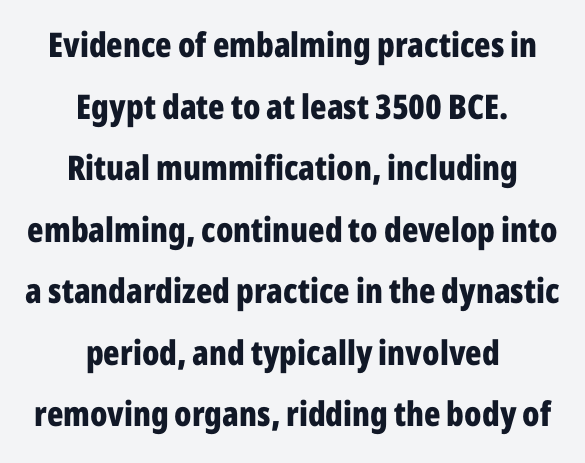
Q: Is the text bold? A: Yes.
Q: Is the text italic (slanted)? A: No, it is upright.
Q: Is the typeface a serif or a sans-serif typeface? A: Sans-serif.
Q: Is the text underlined? A: No.
Q: How is the paragraph aligned? A: Centered.
Q: Is the spacing between letters normal or unusually wide? A: Normal.
Q: Width (condensed, normal, or wide)? A: Condensed.
Q: Stroke contrast? A: Low.
Q: x-height? A: Medium.
Q: Monospaced? A: No.
